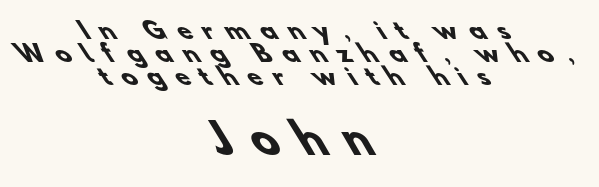
The image shows 40 px heavy sans-serif type; set centered, tight line spacing (0.99x), unusually wide letter spacing (+0.5 em), not underlined; the second (bottom) block is 1.74x larger; low stroke contrast and a small x-height.
